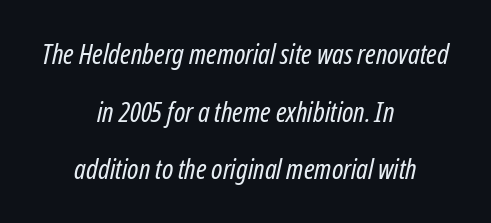
The image shows 28 px regular-weight, condensed type, italic (leaning right); set centered, loose line spacing (2.06x), normal letter spacing, not underlined; low stroke contrast and a medium x-height.
